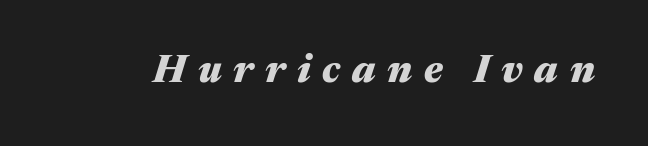
Letter spacing: wide. The space directly below the letters is spotless. Characters are canted at an angle relative to the baseline's perpendicular. Strokes here are thick enough to call this a true bold. Note the varied advance widths — an 'i' is clearly narrower than an 'm'.
